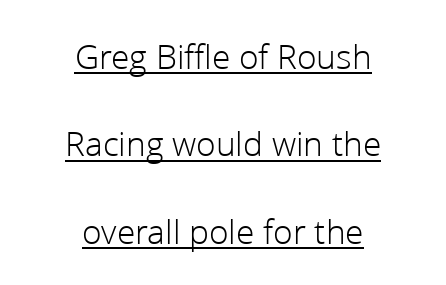
The image shows 36 px light sans-serif type, upright; set centered, loose line spacing (2.43x), normal letter spacing, underlined; low stroke contrast and a medium x-height.
